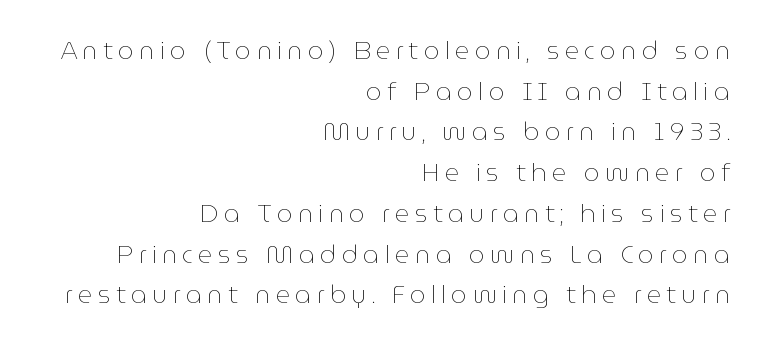
Any mark beneath the type? The region is blank. The font's upright variant was chosen for this text. Bold? No — there's no thickening of the strokes. The line-height multiplier appears to be the usual default. Someone cranked the tracking dial way up on this one. A flush-right, rag-left setting is used for this passage.
